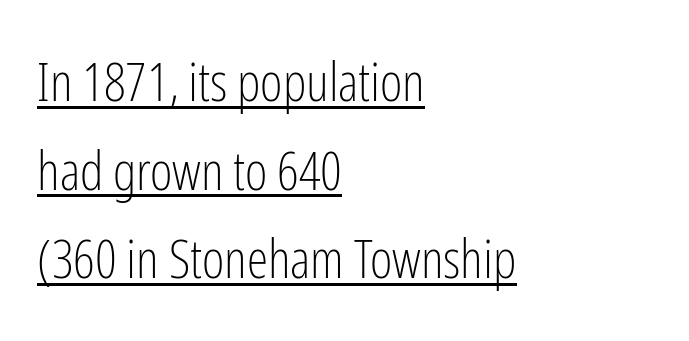
A quiet, ordinary-to-light weight characterises the typeface. In terms of leading, this rendering sits right in the middle. The passage shown is underscored from start to finish. Each word holds together tightly as a unit, with standard inter-letter gaps. Compared with a centered layout, this one pins lines to the left instead.
